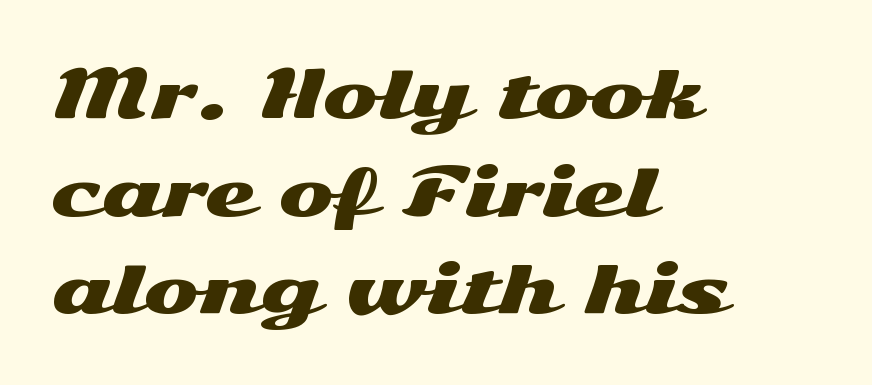
Q: Is the text italic (slanted)? A: Yes.
Q: Is the typeface a serif or a sans-serif typeface? A: Sans-serif.
Q: Is the text underlined? A: No.
Q: How is the paragraph aligned? A: Left-aligned.
Q: Is the spacing between letters normal or unusually wide? A: Normal.
Q: Is the spacing between lines tight, normal or loose? A: Normal.
Q: Width (condensed, normal, or wide)? A: Wide.
Q: Stroke contrast? A: Medium.
Q: x-height? A: Medium.
Q: Monospaced? A: No.
